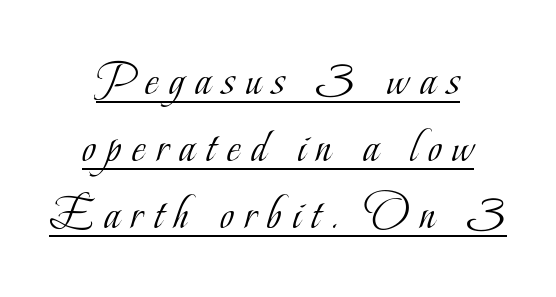
{"serif": "yes", "bold": "no", "weight": "light", "width": "condensed", "stroke_contrast": "low", "x_height": "small", "monospaced": "no", "underline": "yes", "align": "center", "line_spacing": "normal", "line_spacing_ratio": 1.43, "letter_spacing": "wide", "letter_spacing_em": 0.24, "glyph_px": 47}
